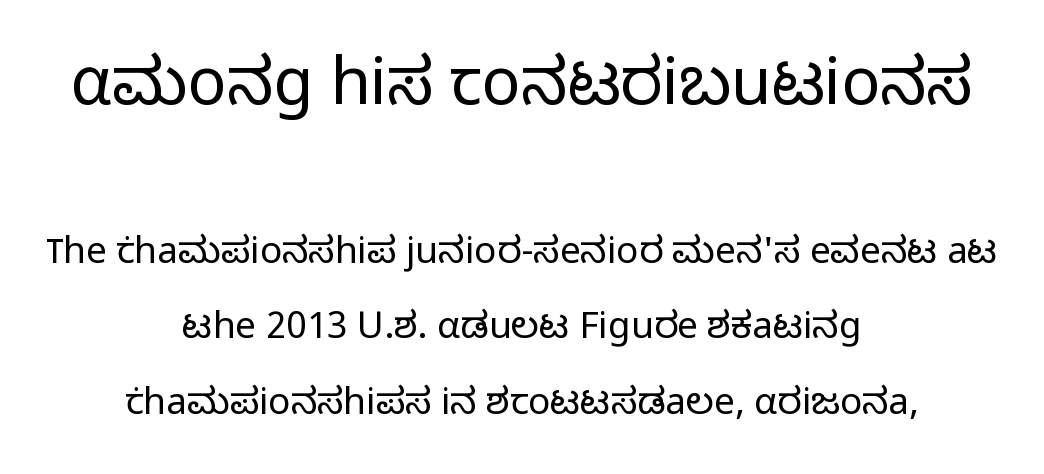
{"serif": "no", "italic": "no", "bold": "no", "weight": "light", "width": "normal", "stroke_contrast": "low", "x_height": "medium", "monospaced": "no", "underline": "no", "align": "center", "line_spacing": "loose", "line_spacing_ratio": 2.04, "letter_spacing": "normal", "letter_spacing_em": 0.0, "larger_block": "first", "size_ratio": 1.76, "glyph_px": 65}
